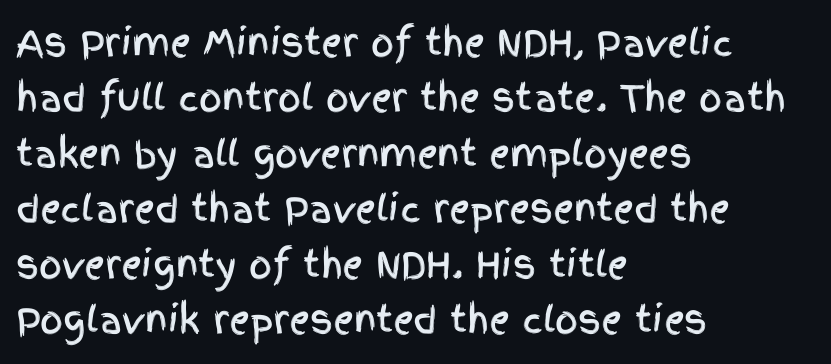
The image shows 36 px condensed sans-serif type, upright; set left-aligned, normal line spacing (1.54x), normal letter spacing, not underlined; a large x-height.
